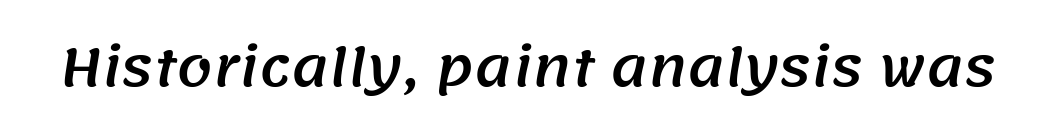
The passage shown is typeset with a sans-serif family. The string is rendered with underlining switched off. Compared with typical body copy, the letter spacing here is the same. Do the characters align in a grid? No, the font is proportional.
